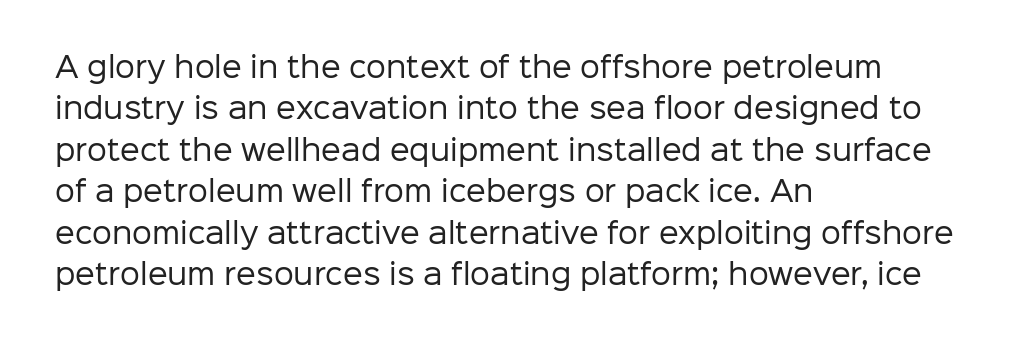
The image shows 28 px regular-weight sans-serif type, upright; set left-aligned, normal line spacing (1.48x), normal letter spacing, not underlined; low stroke contrast and a medium x-height.
